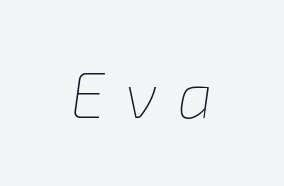
Q: Is the text bold? A: No.
Q: Is the text italic (slanted)? A: Yes, it leans right by about 8 degrees.
Q: Is the text underlined? A: No.
Q: Is the spacing between letters normal or unusually wide? A: Unusually wide.
Q: Width (condensed, normal, or wide)? A: Normal.
Q: Stroke contrast? A: Low.
Q: x-height? A: Medium.
Q: Monospaced? A: No.
